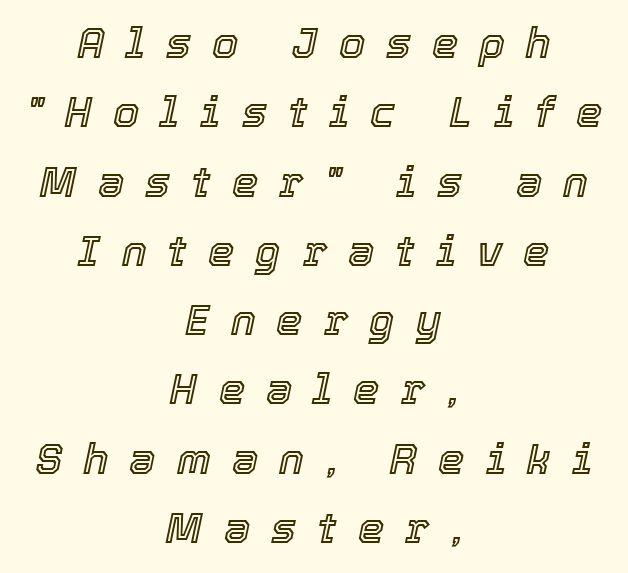
Note the varied advance widths — an 'i' is clearly narrower than an 'm'. The paragraph shown floats in the horizontal middle. Slanted lettering throughout. Rows of type keep a routine distance in the vertical direction. Check the space under the baseline: it is left empty.
